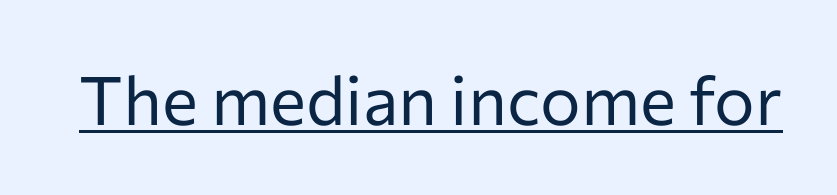
The lettering is marked with a stroke running underneath it. Each letter keeps its own natural width here, so spacing adapts to shape. Look at the tracking — it's just the regular setting, nothing added. The font is comparable to plain body text, perhaps lighter.
